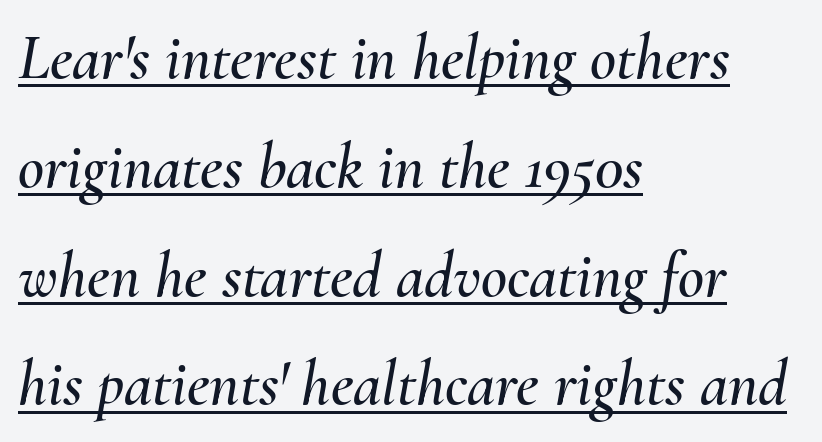
The image shows 64 px text type, italic (leaning right); set left-aligned, normal line spacing (1.7x), normal letter spacing, underlined; medium stroke contrast and a small x-height.
